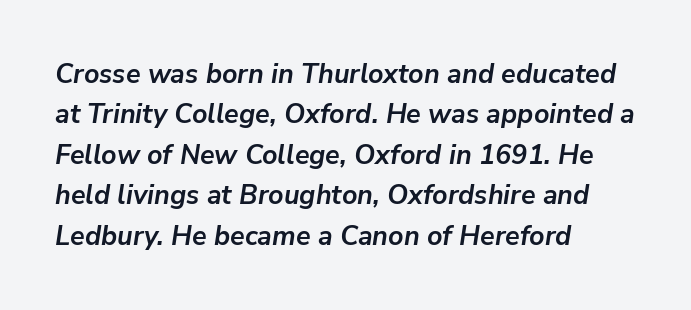
The image shows 27 px bold type, italic (leaning right); set left-aligned, normal line spacing (1.5x), normal letter spacing, not underlined.
